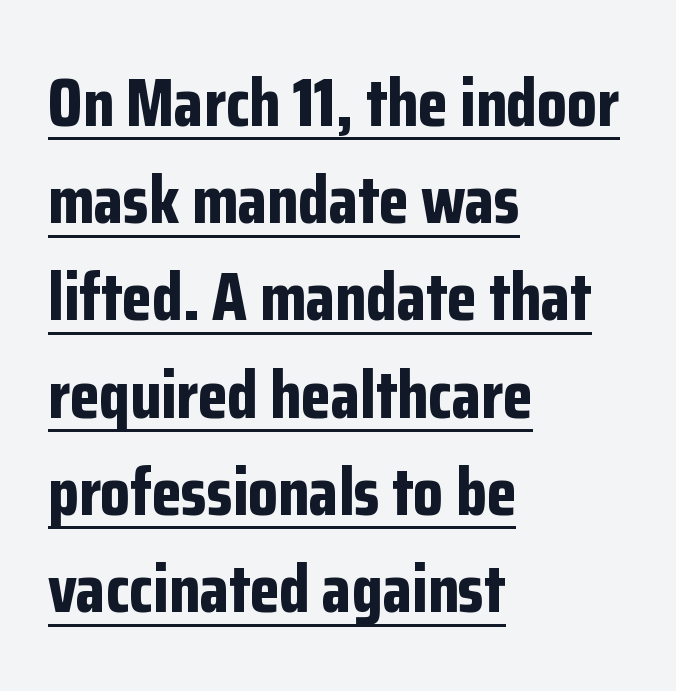
{"serif": "no", "italic": "no", "bold": "yes", "weight": "bold", "width": "condensed", "stroke_contrast": "low", "x_height": "medium", "monospaced": "no", "underline": "yes", "align": "left", "line_spacing": "normal", "line_spacing_ratio": 1.43, "letter_spacing": "normal", "letter_spacing_em": 0.0, "glyph_px": 68}
